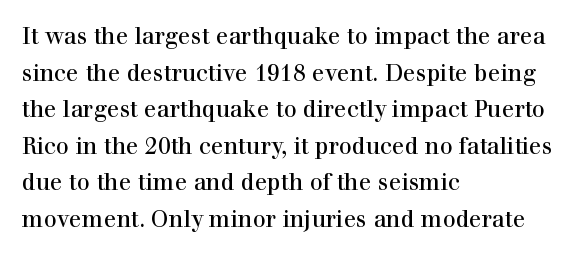
{"italic": "no", "underline": "no", "align": "left", "line_spacing": "normal", "line_spacing_ratio": 1.59, "letter_spacing": "normal", "letter_spacing_em": 0.0, "glyph_px": 23}
